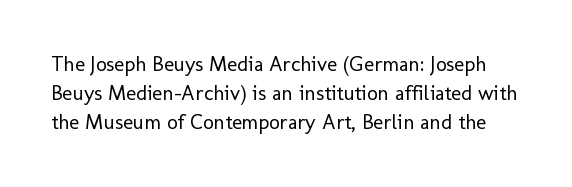
The image shows 21 px text type, upright; set normal line spacing (1.39x), normal letter spacing, not underlined.
